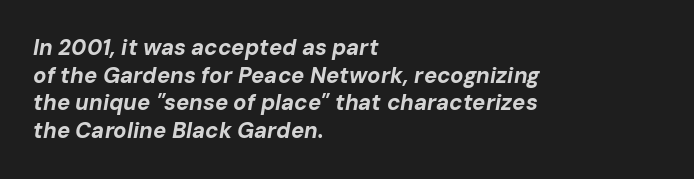
The image shows 22 px bold type, italic (leaning right); set left-aligned, normal line spacing (1.26x), normal letter spacing, not underlined.
